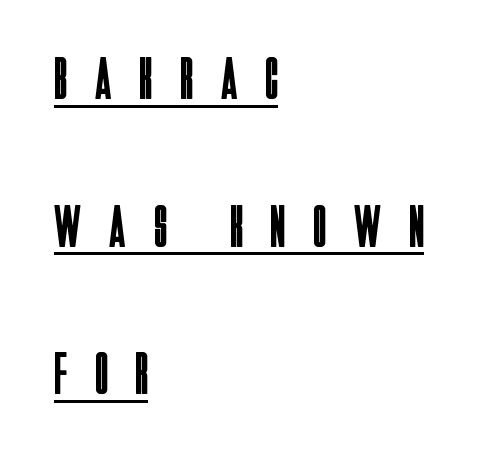
Q: Is the text bold? A: No.
Q: Is the text italic (slanted)? A: No, it is upright.
Q: Is the typeface a serif or a sans-serif typeface? A: Sans-serif.
Q: Is the text underlined? A: Yes.
Q: How is the paragraph aligned? A: Left-aligned.
Q: Is the spacing between letters normal or unusually wide? A: Unusually wide.
Q: Is the spacing between lines tight, normal or loose? A: Loose.
Q: Width (condensed, normal, or wide)? A: Condensed.
Q: Stroke contrast? A: Low.
Q: x-height? A: Large.
Q: Monospaced? A: No.
